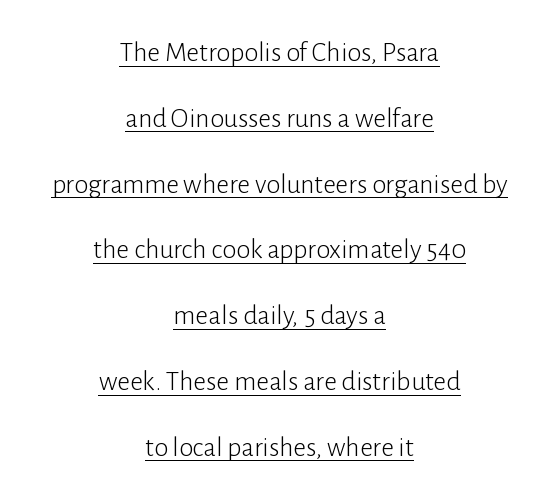
You can tell from the bare stems that sans-serif type was used. How would I describe the line gaps? Wide and relaxed. This is roman type, the default non-slanted kind. The passage shown is underscored from start to finish. Stems here are at most as thick as an everyday book face.
